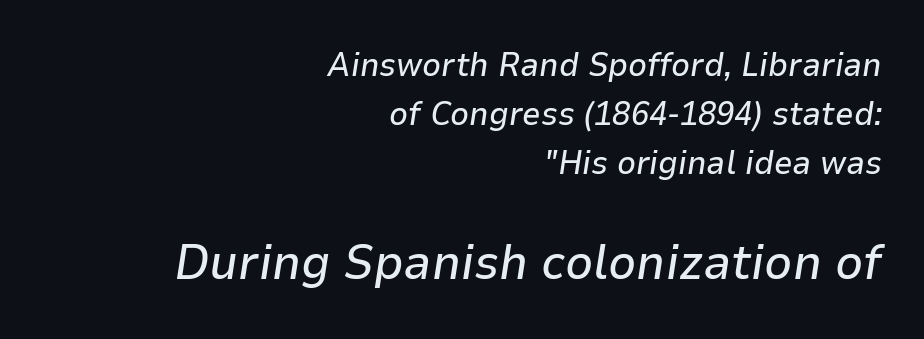
Q: Is the text italic (slanted)? A: Yes, it leans right by about 9 degrees.
Q: Is the text underlined? A: No.
Q: How is the paragraph aligned? A: Right-aligned.
Q: Is the spacing between letters normal or unusually wide? A: Normal.
Q: Is the spacing between lines tight, normal or loose? A: Normal.
Q: Which block of text is set in a larger size, the first (top) or the second (bottom)? A: The second (bottom) one.
Q: Width (condensed, normal, or wide)? A: Normal.
Q: Stroke contrast? A: Low.
Q: x-height? A: Medium.
Q: Monospaced? A: No.
